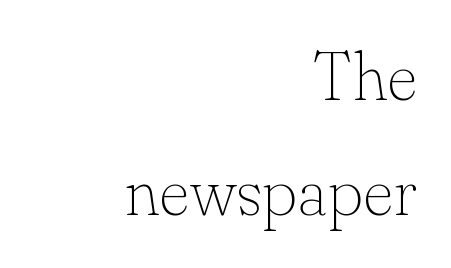
Q: Is the text bold? A: No.
Q: Is the text italic (slanted)? A: No, it is upright.
Q: Is the typeface a serif or a sans-serif typeface? A: Serif.
Q: Is the text underlined? A: No.
Q: How is the paragraph aligned? A: Right-aligned.
Q: Is the spacing between letters normal or unusually wide? A: Normal.
Q: Width (condensed, normal, or wide)? A: Normal.
Q: Stroke contrast? A: Low.
Q: x-height? A: Small.
Q: Monospaced? A: No.
